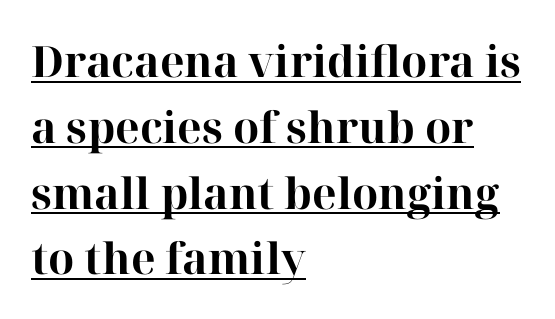
{"serif": "yes", "italic": "no", "bold": "yes", "weight": "bold", "width": "normal", "stroke_contrast": "high", "x_height": "medium", "monospaced": "no", "underline": "yes", "align": "left", "line_spacing": "normal", "line_spacing_ratio": 1.53, "letter_spacing": "normal", "letter_spacing_em": 0.0, "glyph_px": 43}
